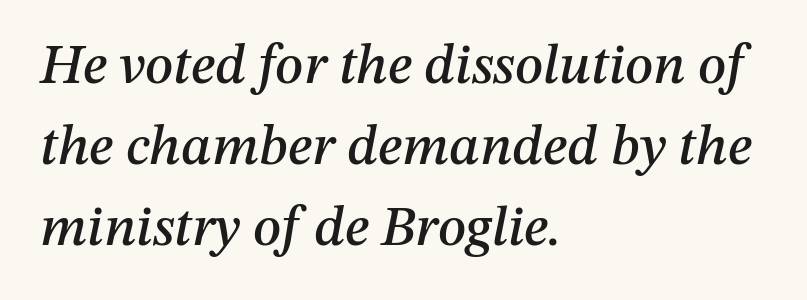
Each row of text sits above clean, open space. The passage shown leans; its letterforms are oblique. This sample is left-justified, so line endings fall wherever the words run out. These lines are rendered in a variable-pitch font.
